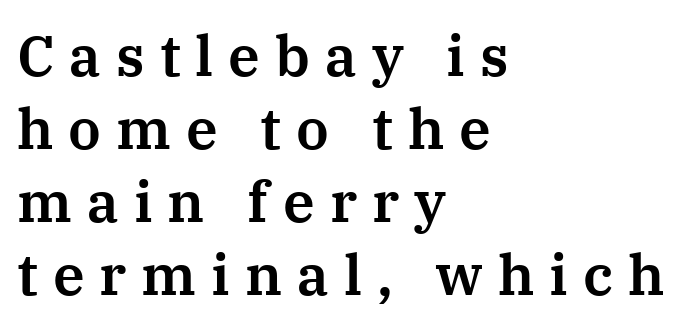
Q: Is the text italic (slanted)? A: No, it is upright.
Q: Is the typeface a serif or a sans-serif typeface? A: Serif.
Q: Is the text underlined? A: No.
Q: How is the paragraph aligned? A: Left-aligned.
Q: Is the spacing between letters normal or unusually wide? A: Unusually wide.
Q: Is the spacing between lines tight, normal or loose? A: Normal.
Q: Width (condensed, normal, or wide)? A: Normal.
Q: Stroke contrast? A: Medium.
Q: x-height? A: Medium.
Q: Monospaced? A: No.
